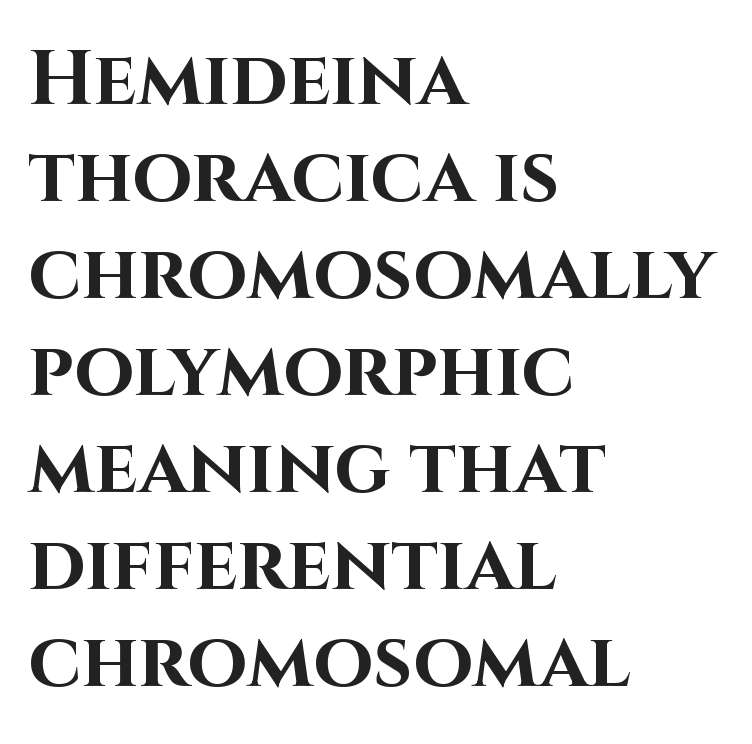
Q: Is the text bold? A: Yes.
Q: Is the text italic (slanted)? A: No, it is upright.
Q: Is the typeface a serif or a sans-serif typeface? A: Sans-serif.
Q: Is the text underlined? A: No.
Q: How is the paragraph aligned? A: Left-aligned.
Q: Is the spacing between letters normal or unusually wide? A: Normal.
Q: Is the spacing between lines tight, normal or loose? A: Normal.
Q: Width (condensed, normal, or wide)? A: Normal.
Q: Stroke contrast? A: High.
Q: x-height? A: Large.
Q: Monospaced? A: No.
